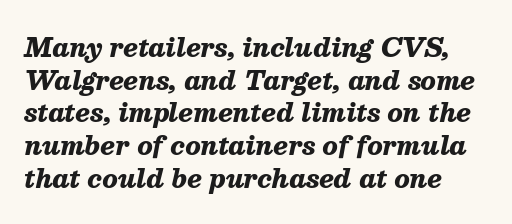
Notice how the stems are inclined rather than vertical — that's the hallmark of italics. Chunky letters — that's bold for sure. The line-height multiplier appears to be the usual default. Rule under the text: the space is simply empty.
